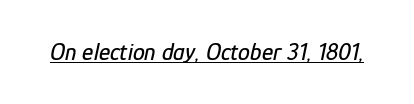
The image shows 24 px text type, italic (leaning right); set normal letter spacing, underlined.
